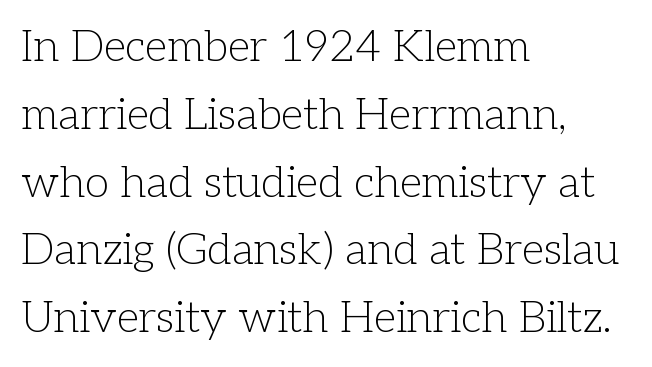
The image shows 44 px light serif type, upright; set left-aligned, normal line spacing (1.54x), normal letter spacing, not underlined; low stroke contrast and a medium x-height.
